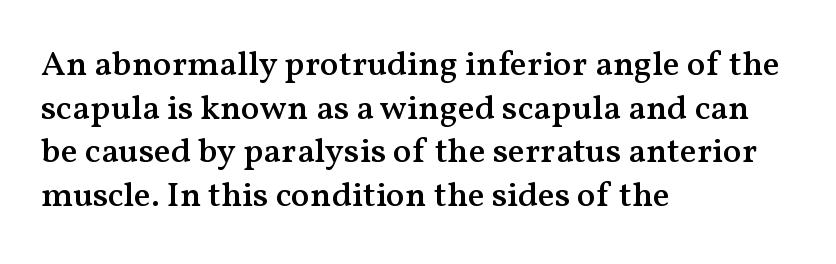
The image shows 35 px semibold serif type, upright; set left-aligned, normal line spacing (1.25x), normal letter spacing, not underlined; medium stroke contrast and a medium x-height.
